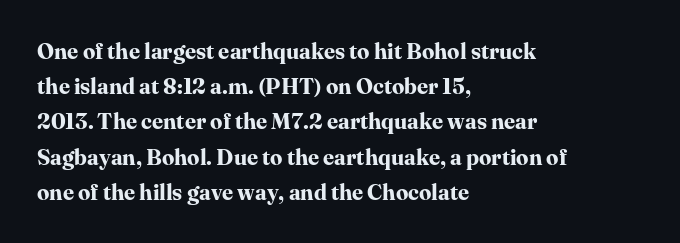
Q: Is the text bold? A: Yes.
Q: Is the text italic (slanted)? A: No, it is upright.
Q: Is the text underlined? A: No.
Q: How is the paragraph aligned? A: Left-aligned.
Q: Is the spacing between letters normal or unusually wide? A: Normal.
Q: Is the spacing between lines tight, normal or loose? A: Normal.
